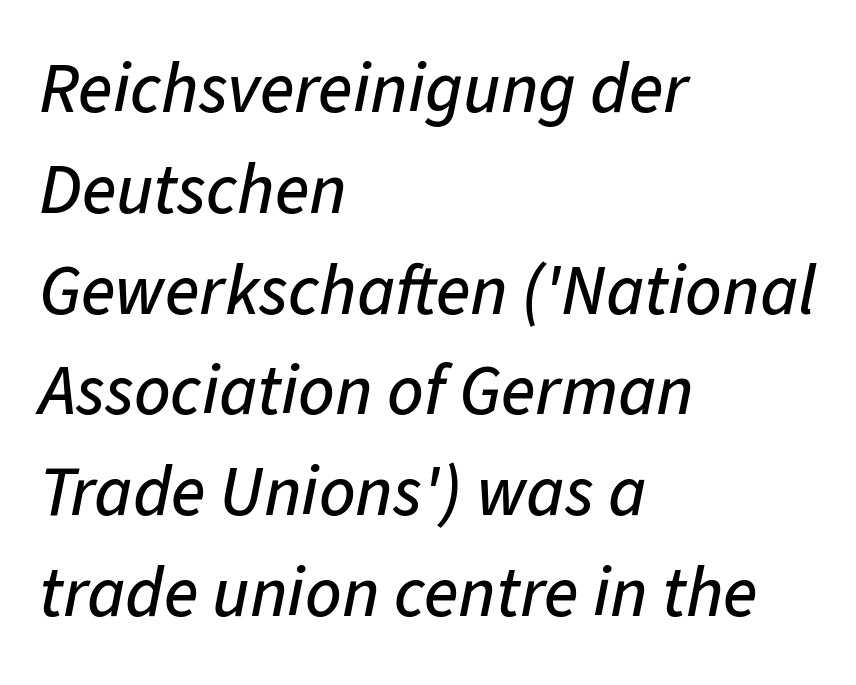
Q: Is the text italic (slanted)? A: Yes, it leans right by about 11 degrees.
Q: Is the text underlined? A: No.
Q: How is the paragraph aligned? A: Left-aligned.
Q: Is the spacing between letters normal or unusually wide? A: Normal.
Q: Is the spacing between lines tight, normal or loose? A: Normal.
Q: Width (condensed, normal, or wide)? A: Normal.
Q: Stroke contrast? A: Low.
Q: x-height? A: Medium.
Q: Monospaced? A: No.
